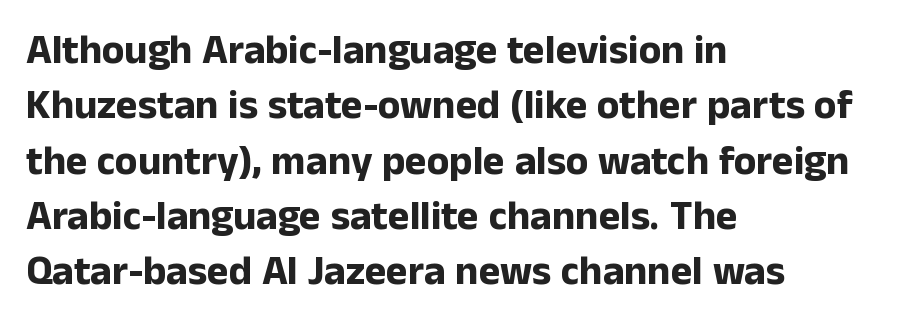
The image shows 41 px bold sans-serif type, upright; set left-aligned, normal line spacing (1.35x), normal letter spacing, not underlined; low stroke contrast and a medium x-height.
